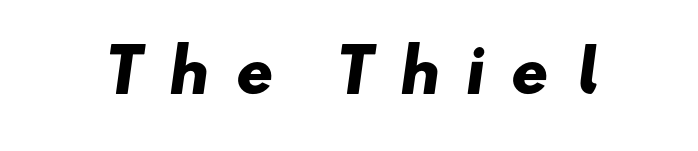
A typesetter would call this heavily tracked-out type. You'd pick this weight for a headline — it's a proper bold. The glyphs are unaccompanied by any horizontal stroke below them. A typesetter would call this proportional, since set widths differ per character. These lines are composed in type without serifs.
